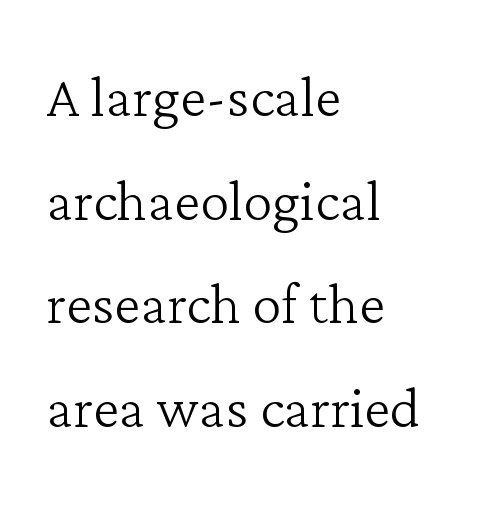
The image shows 74 px light serif type, upright; set left-aligned, normal line spacing (1.4x), normal letter spacing, not underlined; low stroke contrast and a medium x-height.
